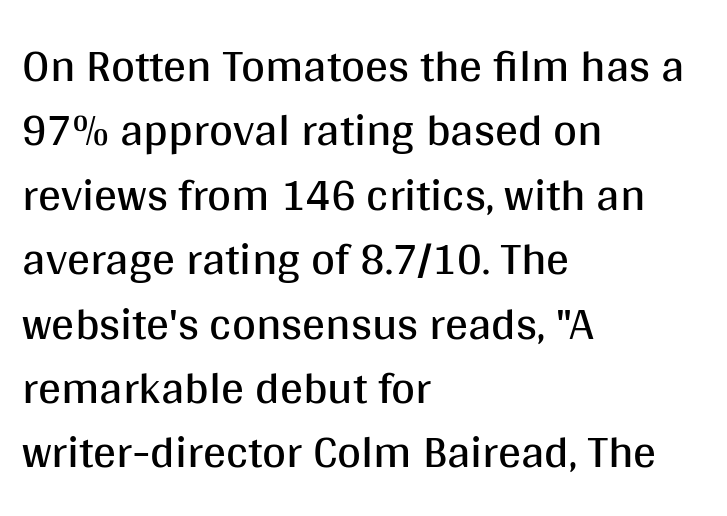
{"serif": "no", "italic": "no", "bold": "no", "weight": "regular", "width": "normal", "stroke_contrast": "medium", "x_height": "large", "monospaced": "no", "underline": "no", "align": "left", "line_spacing": "normal", "line_spacing_ratio": 1.4, "letter_spacing": "normal", "letter_spacing_em": 0.0, "glyph_px": 46}
